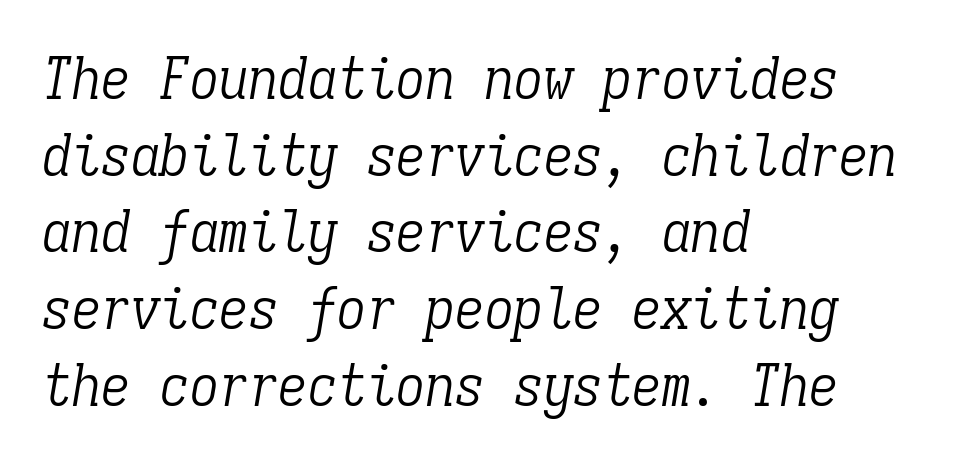
Q: Is the text bold? A: No.
Q: Is the text italic (slanted)? A: Yes, it leans right by about 9 degrees.
Q: Is the typeface a serif or a sans-serif typeface? A: Serif.
Q: Is the text underlined? A: No.
Q: How is the paragraph aligned? A: Left-aligned.
Q: Is the spacing between letters normal or unusually wide? A: Normal.
Q: Is the spacing between lines tight, normal or loose? A: Normal.
Q: Width (condensed, normal, or wide)? A: Condensed.
Q: Stroke contrast? A: Low.
Q: x-height? A: Medium.
Q: Monospaced? A: Yes.
